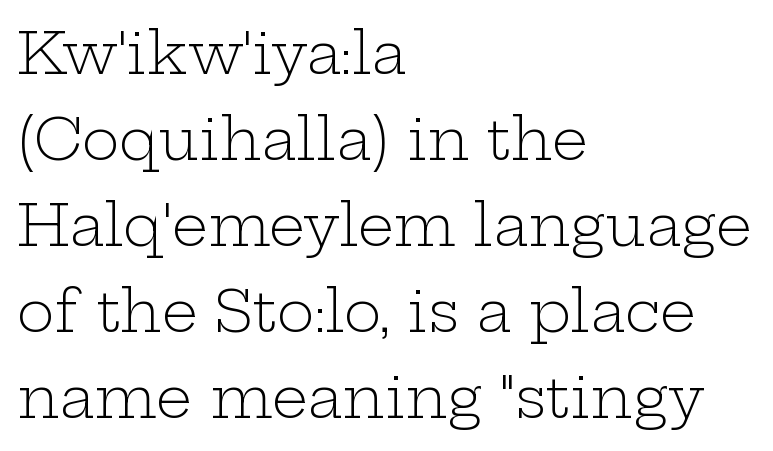
{"serif": "yes", "italic": "no", "bold": "no", "weight": "light", "width": "wide", "stroke_contrast": "low", "x_height": "medium", "monospaced": "no", "underline": "no", "align": "left", "line_spacing": "normal", "line_spacing_ratio": 1.51, "letter_spacing": "normal", "letter_spacing_em": 0.0, "glyph_px": 57}
